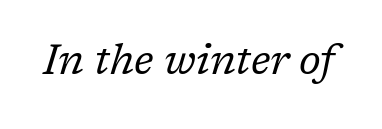
The typeface chosen for these lines features serifs. Descenders are the only things crossing below the line. Characters follow at the spacing the type designer built in. No extra ink here — the face is not bold. Proportional: the letters do not fall into vertical columns.
